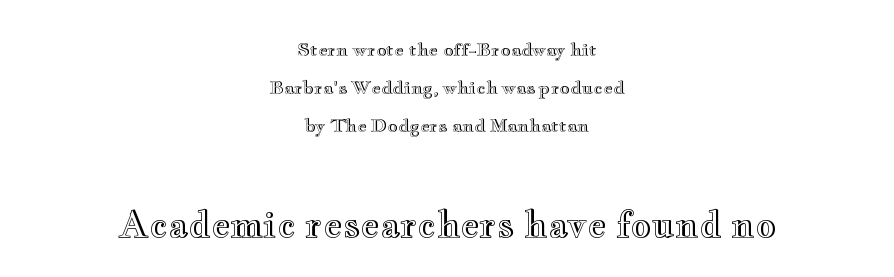
Q: Is the text italic (slanted)? A: No, it is upright.
Q: Is the text underlined? A: No.
Q: How is the paragraph aligned? A: Centered.
Q: Is the spacing between letters normal or unusually wide? A: Normal.
Q: Is the spacing between lines tight, normal or loose? A: Loose.
Q: Which block of text is set in a larger size, the first (top) or the second (bottom)? A: The second (bottom) one.
Q: Width (condensed, normal, or wide)? A: Wide.
Q: x-height? A: Small.
Q: Monospaced? A: No.
